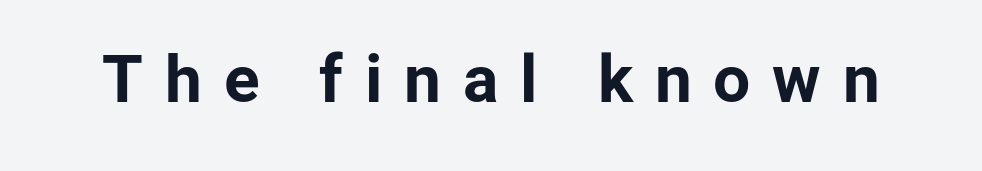
Spacing between characters has been opened up far beyond the box default. Look at the bottom of the vertical strokes: they stop flat, with no serifs. Do the letters lean? They stand straight. A typesetter would call this proportional, since set widths differ per character. Caption: bold face, heavy strokes.
